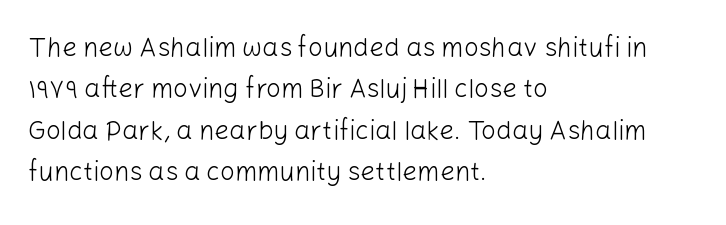
Each stroke keeps to a modest, everyday thickness or less. Whoever set this chose a conventional vertical rhythm. Caption: multi-line text, flush left, ragged right. Underlining? Definitely not there.
